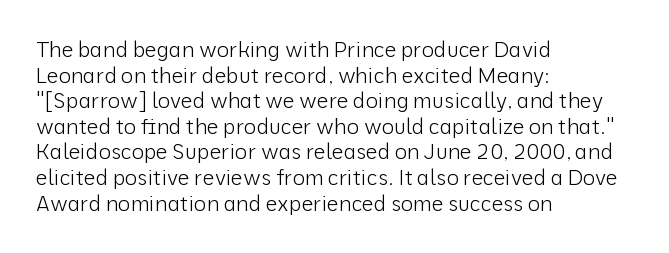
Does extra space separate the letters? No, they use regular spacing. The passage is arranged the way most books set body copy — flush left. The area under the type is left untouched. The face looks like a standard text weight, possibly lighter. Notice how the stems are strictly vertical — no italics here.
